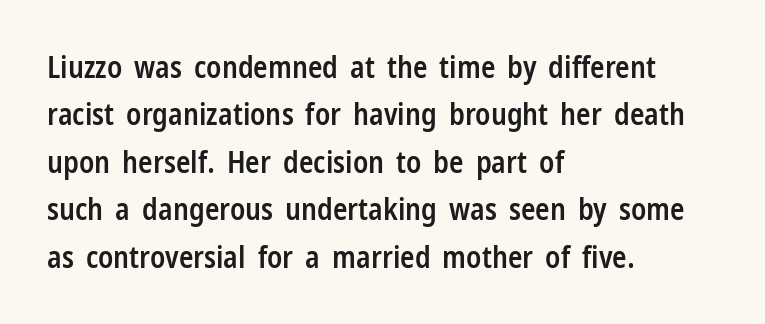
{"serif": "no", "italic": "no", "bold": "semi", "weight": "semibold", "width": "condensed", "stroke_contrast": "low", "x_height": "medium", "monospaced": "no", "underline": "no", "align": "left", "line_spacing": "normal", "line_spacing_ratio": 1.58, "letter_spacing": "normal", "letter_spacing_em": 0.0, "glyph_px": 30}
